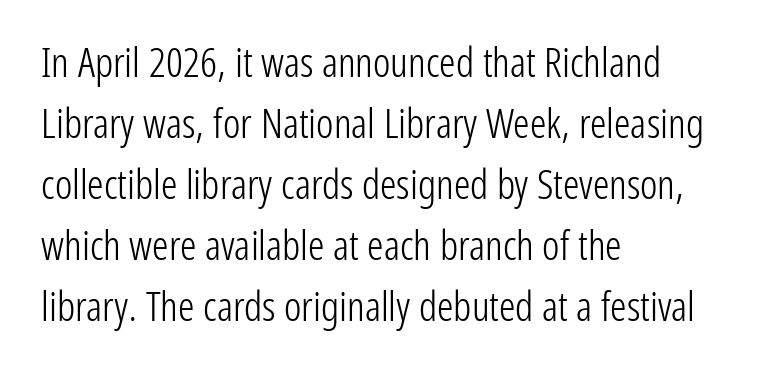
{"serif": "no", "italic": "no", "bold": "no", "weight": "light", "width": "condensed", "stroke_contrast": "low", "x_height": "medium", "monospaced": "no", "underline": "no", "align": "left", "line_spacing": "normal", "line_spacing_ratio": 1.49, "letter_spacing": "normal", "letter_spacing_em": 0.0, "glyph_px": 41}
